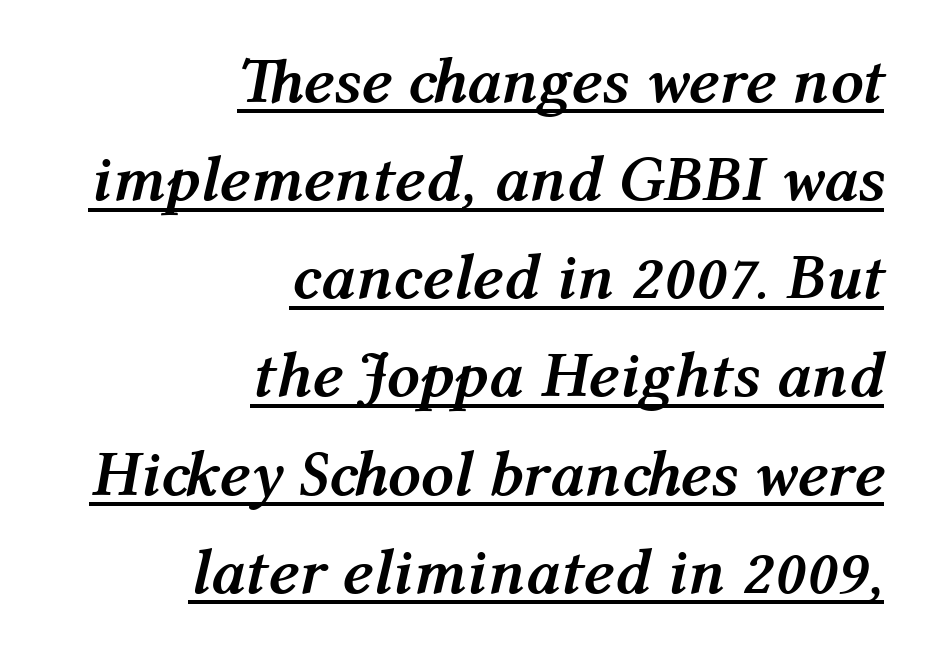
{"italic": "yes", "lean": "right", "slant_degrees": 12, "bold": "yes", "weight": "semibold", "width": "normal", "stroke_contrast": "medium", "x_height": "medium", "monospaced": "no", "underline": "yes", "align": "right", "line_spacing": "normal", "line_spacing_ratio": 1.51, "letter_spacing": "normal", "letter_spacing_em": 0.0, "glyph_px": 65}
